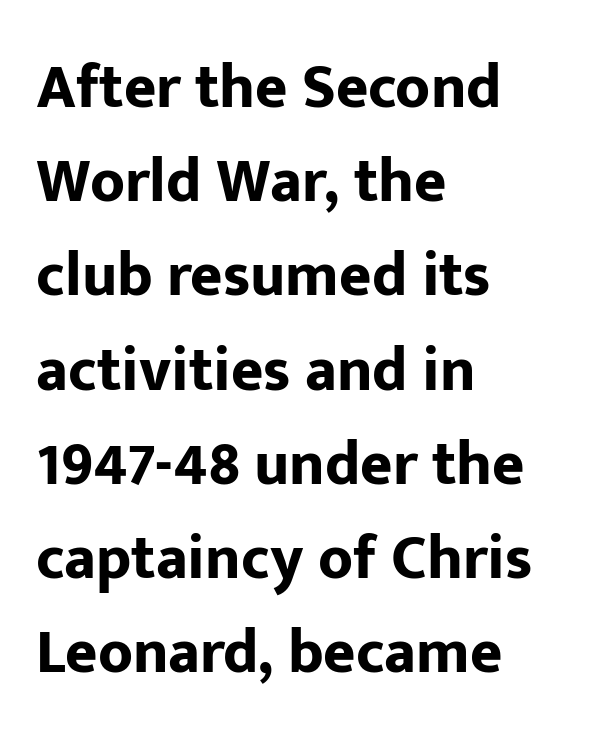
{"serif": "no", "italic": "no", "bold": "yes", "weight": "bold", "width": "normal", "stroke_contrast": "low", "x_height": "medium", "monospaced": "no", "underline": "no", "align": "left", "line_spacing": "normal", "line_spacing_ratio": 1.52, "letter_spacing": "normal", "letter_spacing_em": 0.0, "glyph_px": 62}
